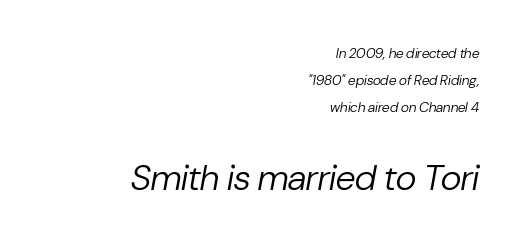
{"italic": "yes", "lean": "right", "slant_degrees": 10, "bold": "no", "weight": "regular", "width": "normal", "stroke_contrast": "low", "x_height": "medium", "monospaced": "no", "underline": "no", "align": "right", "line_spacing": "loose", "line_spacing_ratio": 1.94, "letter_spacing": "normal", "letter_spacing_em": 0.0, "larger_block": "second", "size_ratio": 2.57, "glyph_px": 36}
